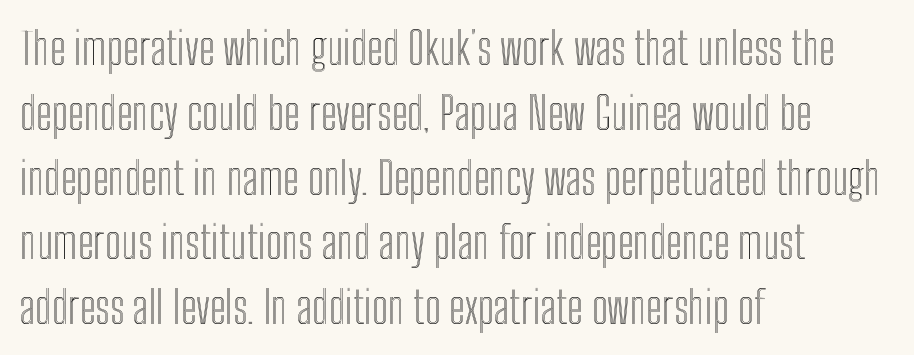
Quick note: not italic, upright. A typesetter would call this leading conventional body-copy spacing. Does the copy run flush right? No — it runs flush left. Proportional: the letters do not fall into vertical columns. The face used here is rendered with its standard letterfit. Beneath every word, the page is bare.
